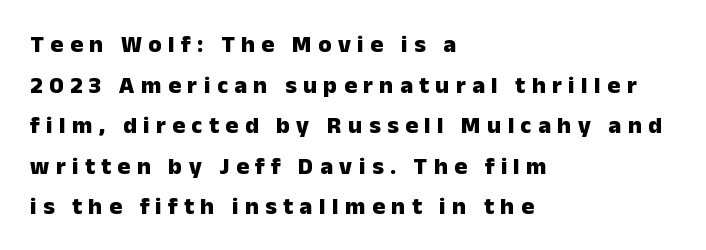
{"italic": "no", "bold": "yes", "underline": "no", "align": "left", "line_spacing": "normal", "line_spacing_ratio": 1.69, "letter_spacing": "wide", "letter_spacing_em": 0.27, "glyph_px": 24}
